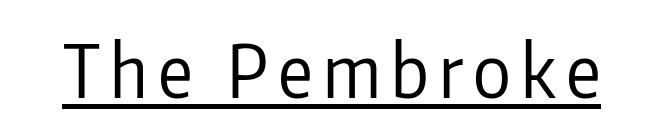
The image shows 72 px regular-weight, condensed sans-serif type, upright; set underlined; low stroke contrast and a medium x-height.
